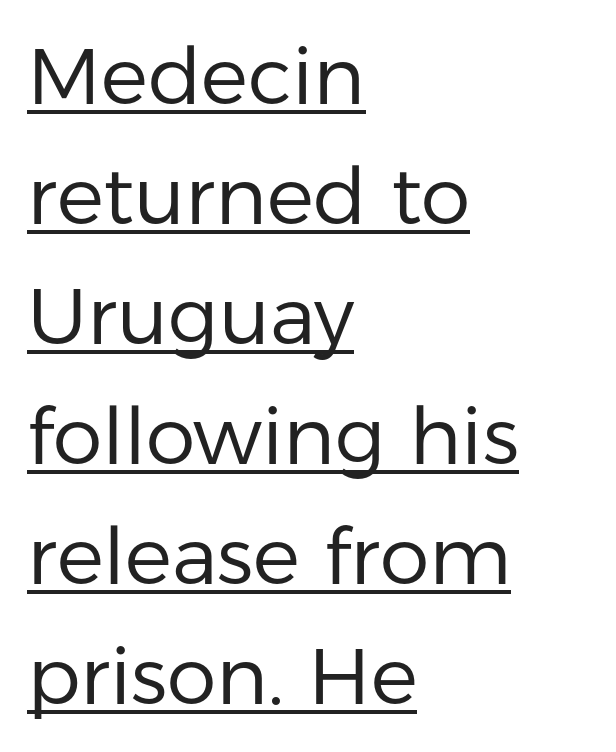
{"serif": "no", "italic": "no", "bold": "no", "weight": "regular", "width": "normal", "stroke_contrast": "low", "x_height": "medium", "monospaced": "no", "underline": "yes", "align": "left", "line_spacing": "normal", "line_spacing_ratio": 1.52, "letter_spacing": "normal", "letter_spacing_em": 0.0, "glyph_px": 79}
